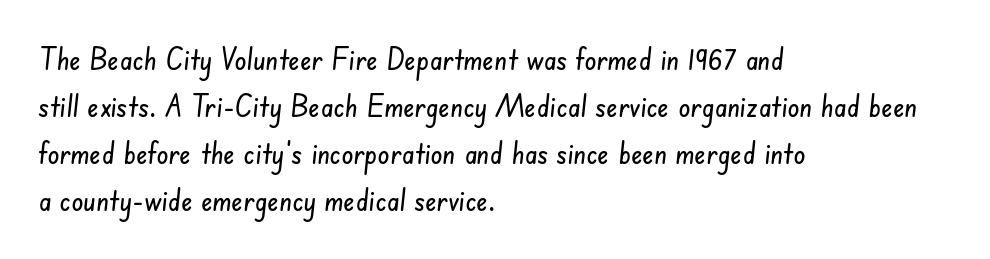
Q: Is the typeface a serif or a sans-serif typeface? A: Sans-serif.
Q: Is the text underlined? A: No.
Q: How is the paragraph aligned? A: Left-aligned.
Q: Is the spacing between letters normal or unusually wide? A: Normal.
Q: Is the spacing between lines tight, normal or loose? A: Normal.
Q: Width (condensed, normal, or wide)? A: Condensed.
Q: Stroke contrast? A: Low.
Q: x-height? A: Small.
Q: Monospaced? A: No.
